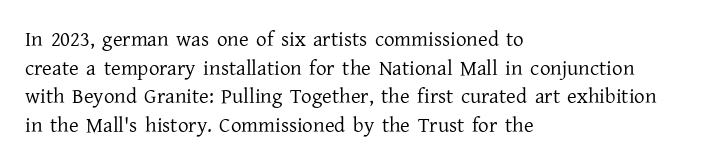
Line beginnings align vertically; line endings do not. Whoever set this chose a conventional vertical rhythm. Stroke mass is kept to a normal reading level or below. Nobody touched the tracking dial on this one.
